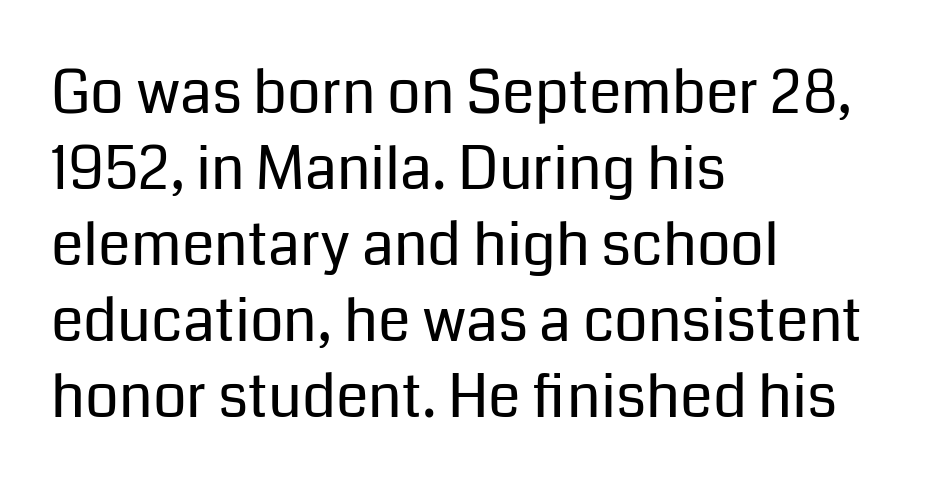
Q: Is the text bold? A: No.
Q: Is the text italic (slanted)? A: No, it is upright.
Q: Is the typeface a serif or a sans-serif typeface? A: Sans-serif.
Q: Is the text underlined? A: No.
Q: How is the paragraph aligned? A: Left-aligned.
Q: Is the spacing between letters normal or unusually wide? A: Normal.
Q: Is the spacing between lines tight, normal or loose? A: Normal.
Q: Width (condensed, normal, or wide)? A: Normal.
Q: Stroke contrast? A: Low.
Q: x-height? A: Medium.
Q: Monospaced? A: No.
